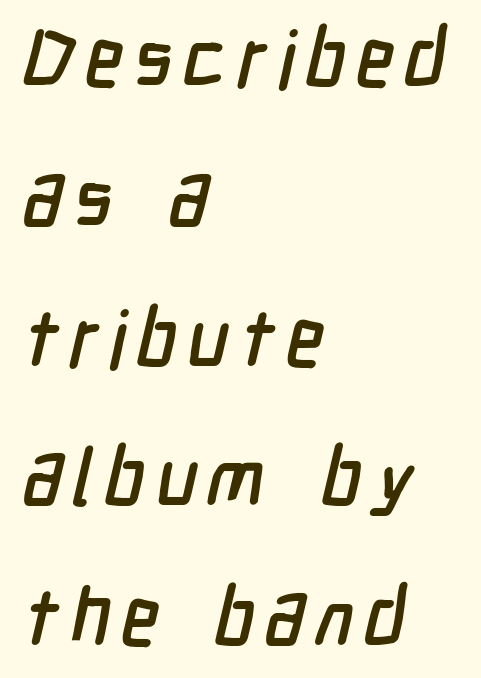
The image shows 79 px condensed sans-serif type; set left-aligned, line spacing 1.77x, not underlined; low stroke contrast and a medium x-height.
